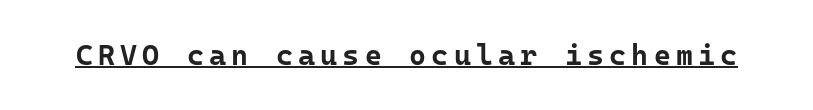
Summary of weight: heavy, a full bold. This is roman type, the default non-slanted kind. The text was rendered using a sans face with plain stroke endings. Every word sits above its own underline.
